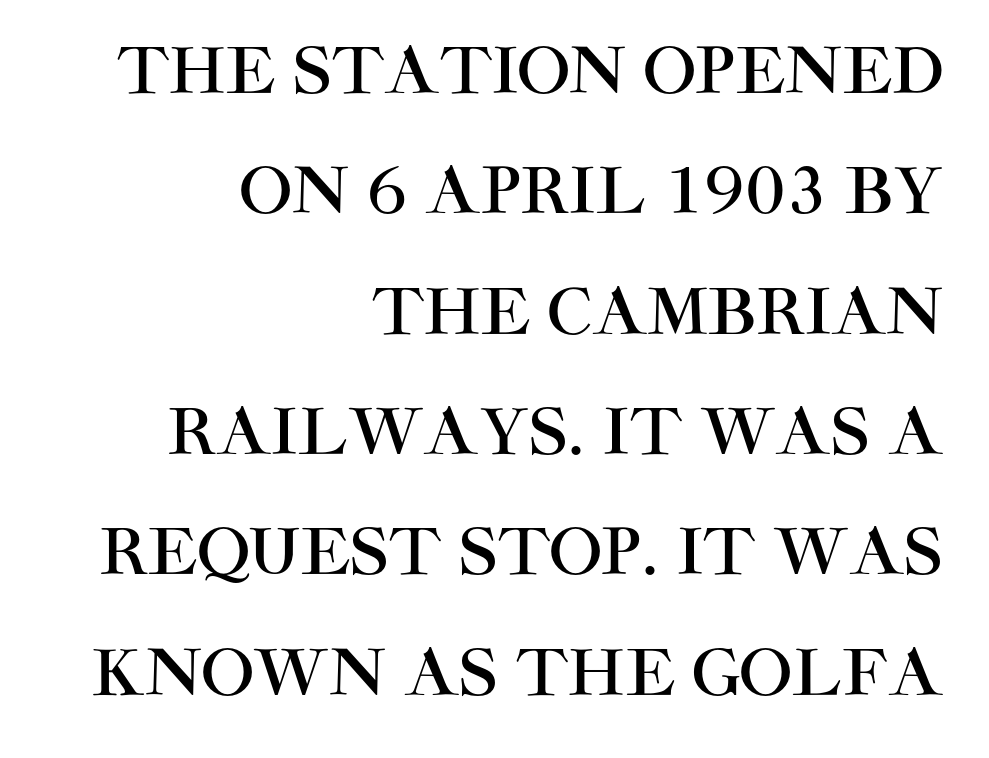
Line ends are locked; line starts wander. In terms of leading, this rendering errs on the spacious side. What kind of face is this? One without serifs — a sans. Letters rest on an invisible, unmarked baseline. No extra tracking has been applied to these lines.
